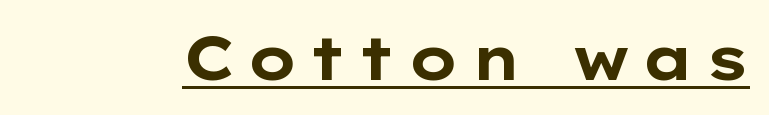
{"serif": "no", "italic": "no", "bold": "yes", "weight": "bold", "width": "wide", "stroke_contrast": "low", "x_height": "medium", "monospaced": "no", "underline": "yes", "glyph_px": 60}
